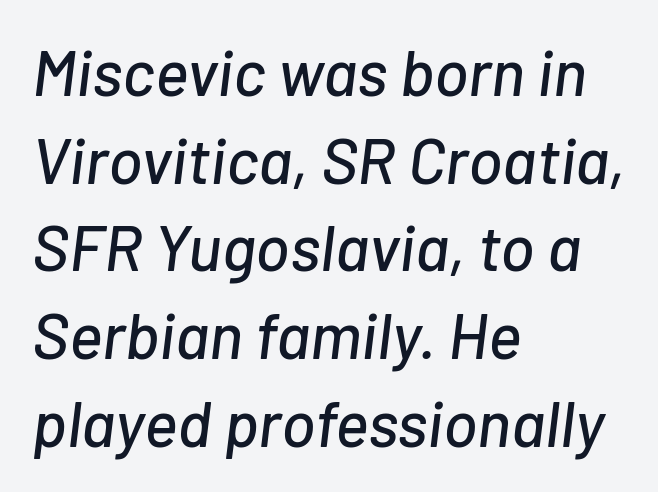
The image shows 64 px text type, italic (leaning right); set left-aligned, normal line spacing (1.37x), normal letter spacing, not underlined; low stroke contrast and a medium x-height.
